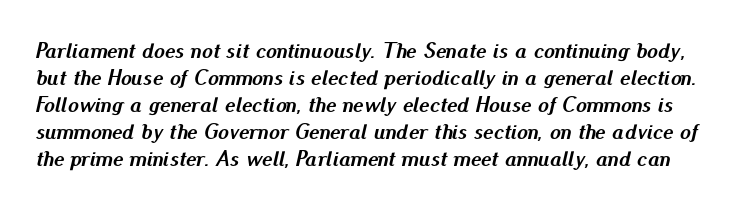
{"italic": "yes", "lean": "right", "slant_degrees": 13, "bold": "yes", "underline": "no", "line_spacing_ratio": 1.23, "letter_spacing": "normal", "letter_spacing_em": 0.0, "glyph_px": 22}
